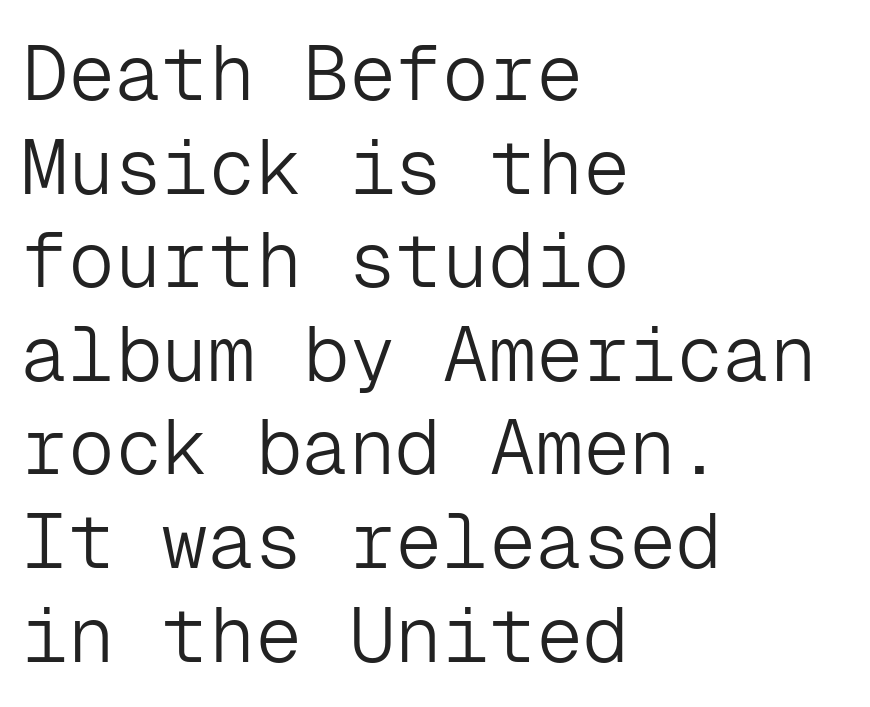
Q: Is the text bold? A: No.
Q: Is the text italic (slanted)? A: No, it is upright.
Q: Is the typeface a serif or a sans-serif typeface? A: Sans-serif.
Q: Is the text underlined? A: No.
Q: How is the paragraph aligned? A: Left-aligned.
Q: Is the spacing between letters normal or unusually wide? A: Normal.
Q: Width (condensed, normal, or wide)? A: Normal.
Q: Stroke contrast? A: Low.
Q: x-height? A: Medium.
Q: Monospaced? A: Yes.
